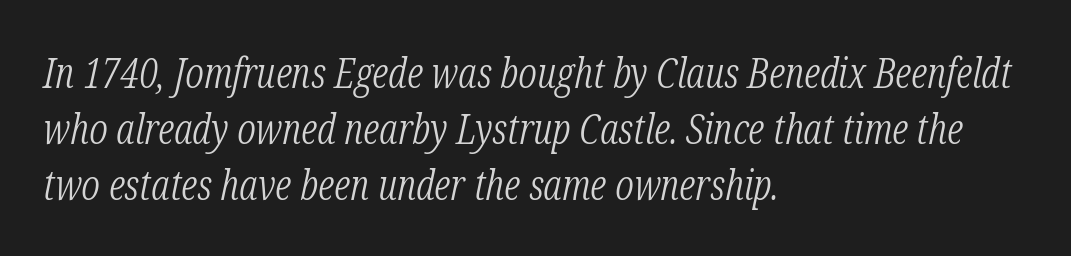
{"serif": "yes", "italic": "yes", "lean": "right", "slant_degrees": 12, "bold": "no", "weight": "light", "width": "condensed", "stroke_contrast": "low", "x_height": "medium", "monospaced": "no", "underline": "no", "align": "left", "line_spacing": "normal", "line_spacing_ratio": 1.33, "letter_spacing": "normal", "letter_spacing_em": 0.0, "glyph_px": 42}
